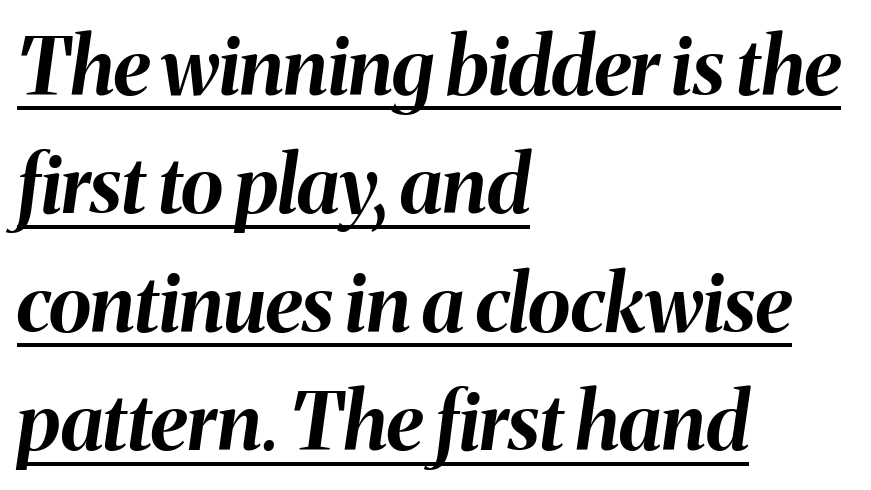
Q: Is the text bold? A: Yes.
Q: Is the text italic (slanted)? A: Yes, it leans right by about 8 degrees.
Q: Is the text underlined? A: Yes.
Q: How is the paragraph aligned? A: Left-aligned.
Q: Is the spacing between letters normal or unusually wide? A: Normal.
Q: Is the spacing between lines tight, normal or loose? A: Normal.
Q: Width (condensed, normal, or wide)? A: Normal.
Q: Stroke contrast? A: Medium.
Q: x-height? A: Medium.
Q: Monospaced? A: No.
